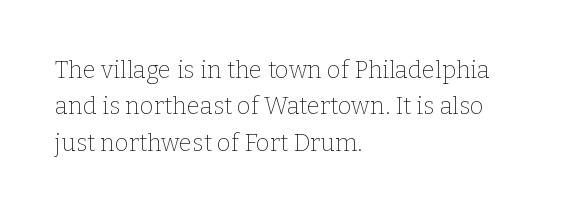
{"italic": "no", "bold": "no", "underline": "no", "align": "left", "line_spacing": "normal", "line_spacing_ratio": 1.52, "letter_spacing": "normal", "letter_spacing_em": 0.0, "glyph_px": 24}
